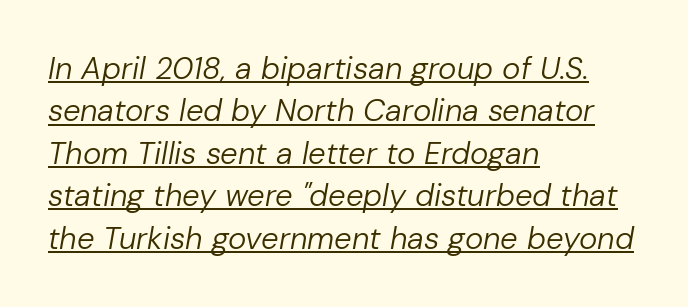
Ink coverage per letter is moderate at most. The axis of the letterforms is tilted away from vertical. This sample has the flowing, uneven cadence of proportional lettering. These lines stack with their left ends in a neat column. Every word sits above its own underline.
